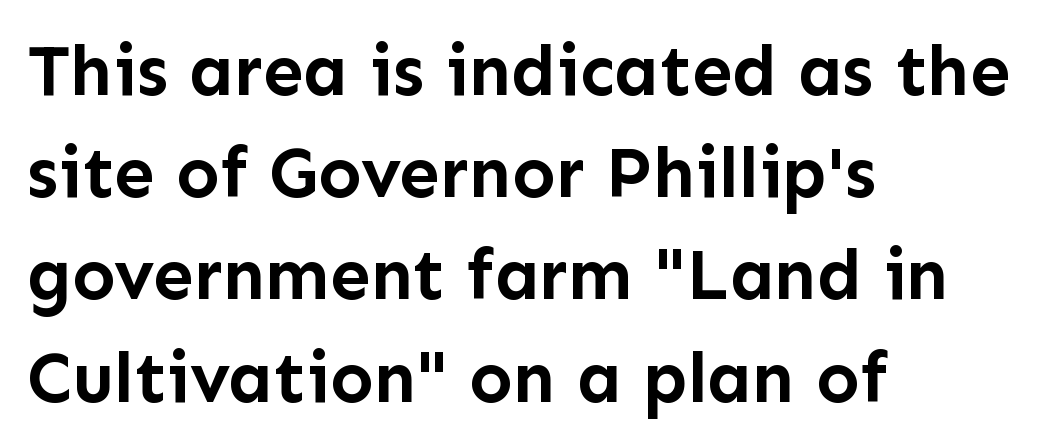
Line starts are locked; line ends wander. The font is running at its bold setting. The block of text has a typical density, with ordinary space between rows. Italic: no, the glyphs are upright roman. Check the space under the baseline: it is left empty.
